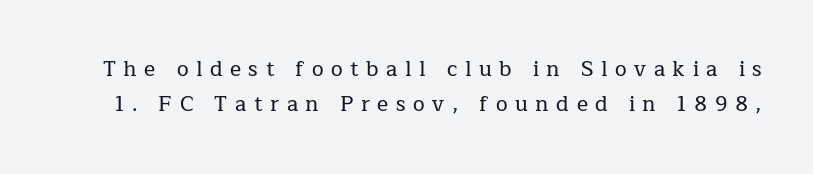
If you measured baseline to baseline, you'd find a middling distance. Ordinary non-slanted type is in use. The type is letterspaced generously, with wide tracking. Words float on clear page, feet unadorned.
